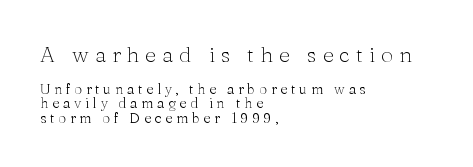
Q: Is the text bold? A: No.
Q: Is the text italic (slanted)? A: No, it is upright.
Q: Is the text underlined? A: No.
Q: How is the paragraph aligned? A: Left-aligned.
Q: Is the spacing between letters normal or unusually wide? A: Unusually wide.
Q: Is the spacing between lines tight, normal or loose? A: Tight.
Q: Which block of text is set in a larger size, the first (top) or the second (bottom)? A: The first (top) one.
